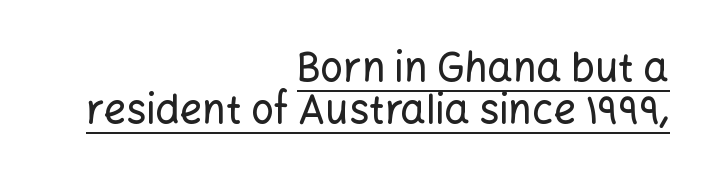
Tightly led — the rows are bunched. Caption: lettering with a line underneath. Line ends are locked; line starts wander. Varying glyph widths throughout — classic text-font behaviour.
